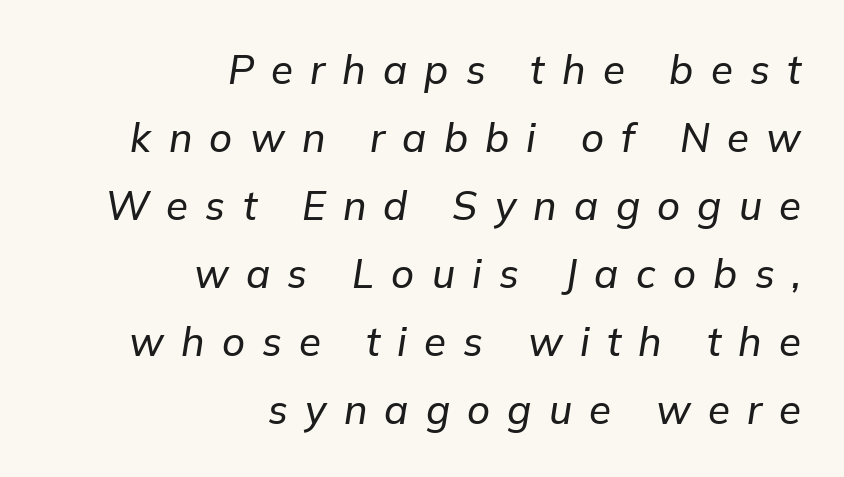
The image shows 40 px text type, italic (leaning right); set right-aligned, normal line spacing (1.7x), unusually wide letter spacing (+0.43 em), not underlined; low stroke contrast and a medium x-height.
